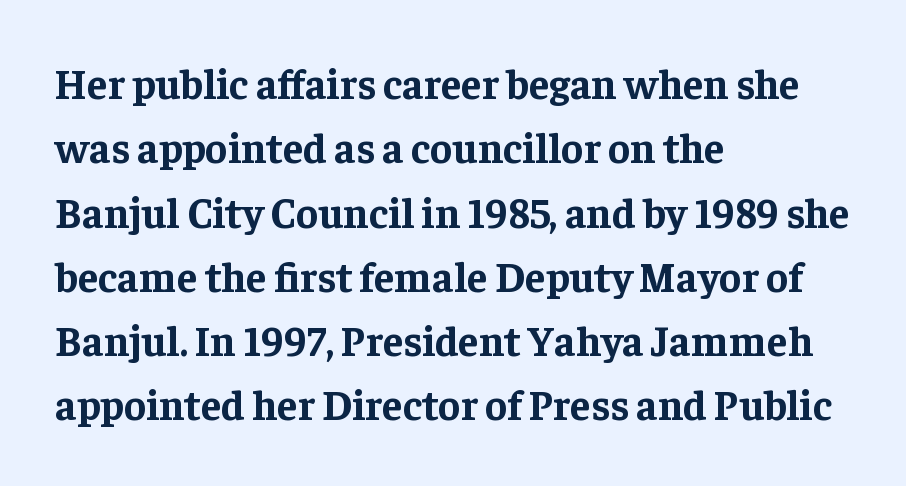
{"serif": "yes", "italic": "no", "bold": "yes", "weight": "bold", "width": "normal", "stroke_contrast": "low", "x_height": "medium", "monospaced": "no", "underline": "no", "align": "left", "line_spacing": "normal", "line_spacing_ratio": 1.53, "letter_spacing": "normal", "letter_spacing_em": 0.0, "glyph_px": 42}
